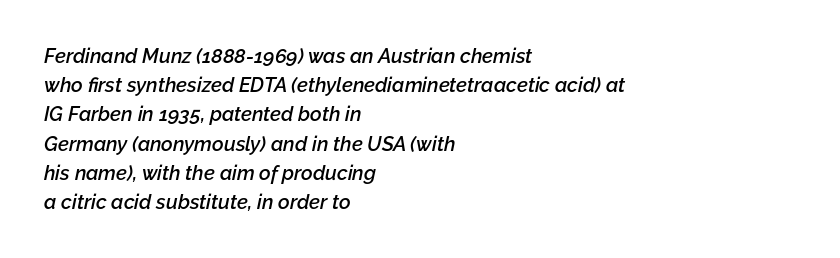
Q: Is the text bold? A: Semi-bold.
Q: Is the text italic (slanted)? A: Yes, it leans right by about 12 degrees.
Q: Is the text underlined? A: No.
Q: How is the paragraph aligned? A: Left-aligned.
Q: Is the spacing between letters normal or unusually wide? A: Normal.
Q: Is the spacing between lines tight, normal or loose? A: Normal.
